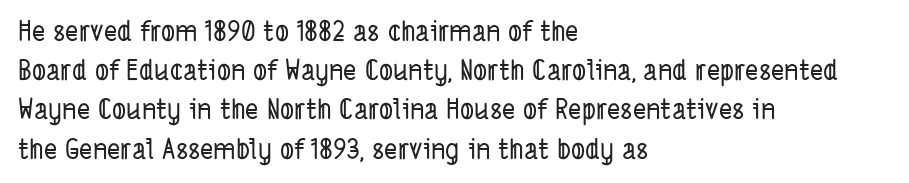
Q: Is the typeface a serif or a sans-serif typeface? A: Sans-serif.
Q: Is the text underlined? A: No.
Q: How is the paragraph aligned? A: Left-aligned.
Q: Is the spacing between letters normal or unusually wide? A: Normal.
Q: Is the spacing between lines tight, normal or loose? A: Normal.
Q: Width (condensed, normal, or wide)? A: Condensed.
Q: Stroke contrast? A: Low.
Q: x-height? A: Medium.
Q: Monospaced? A: No.
